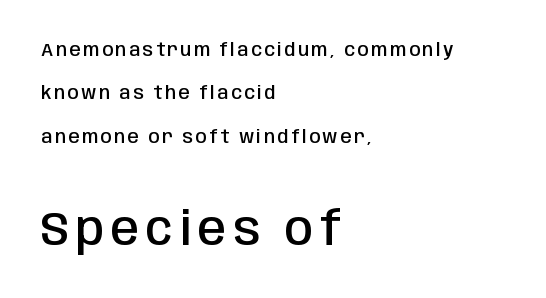
Posture: straight, roman, zero tilt. The face used here is a sans, in the tradition of grotesques and geometrics. The later block is typeset at a bigger size than the earlier block. Vertically, the passage feels expansive, rows floating well apart. If you drew a ruler down the left edge, every line would touch it. Varying glyph widths throughout — classic text-font behaviour.
